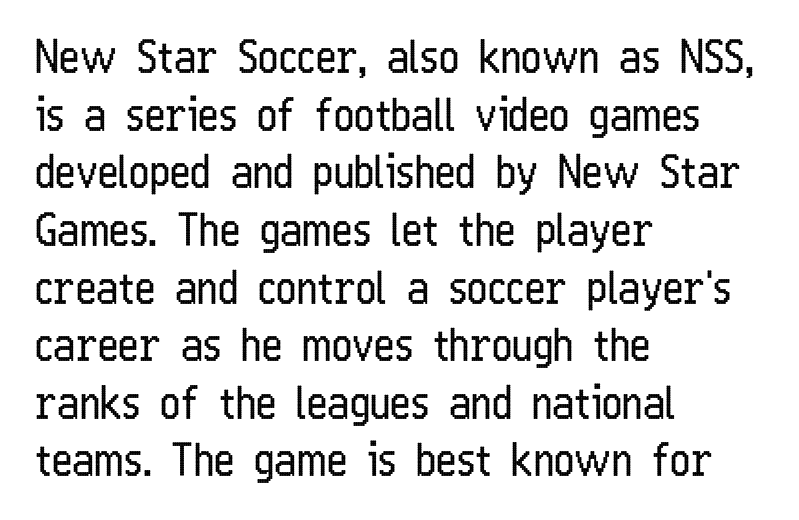
{"serif": "no", "italic": "no", "bold": "no", "weight": "regular", "width": "condensed", "stroke_contrast": "low", "x_height": "medium", "monospaced": "no", "underline": "no", "align": "left", "line_spacing": "normal", "line_spacing_ratio": 1.31, "letter_spacing": "normal", "letter_spacing_em": 0.0, "glyph_px": 44}
